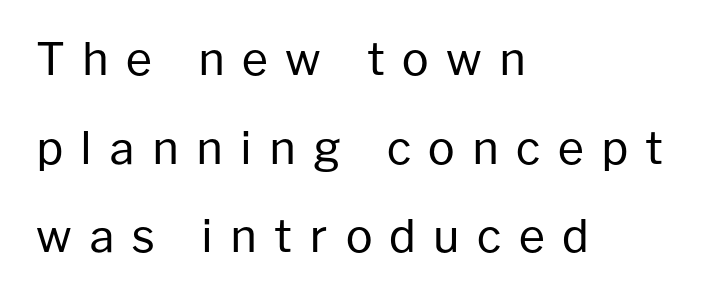
Q: Is the text bold? A: No.
Q: Is the text italic (slanted)? A: No, it is upright.
Q: Is the typeface a serif or a sans-serif typeface? A: Sans-serif.
Q: Is the text underlined? A: No.
Q: How is the paragraph aligned? A: Left-aligned.
Q: Is the spacing between letters normal or unusually wide? A: Unusually wide.
Q: Is the spacing between lines tight, normal or loose? A: Loose.
Q: Width (condensed, normal, or wide)? A: Normal.
Q: Stroke contrast? A: Low.
Q: x-height? A: Medium.
Q: Monospaced? A: No.
